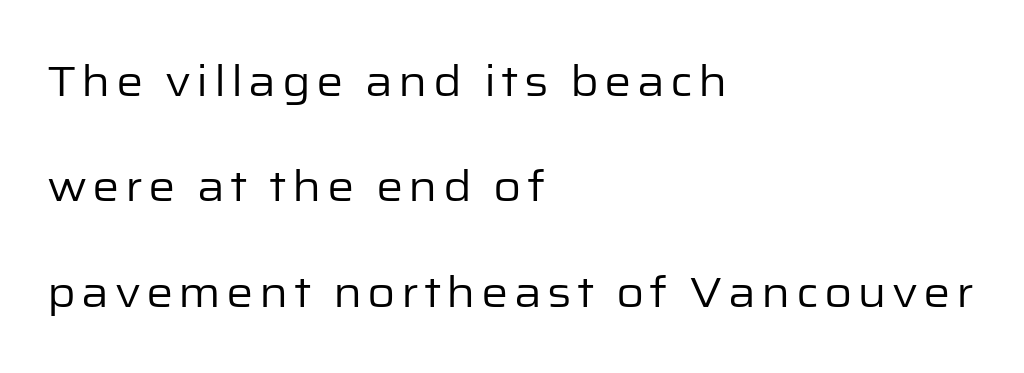
Q: Is the text bold? A: No.
Q: Is the text italic (slanted)? A: No, it is upright.
Q: Is the typeface a serif or a sans-serif typeface? A: Sans-serif.
Q: Is the text underlined? A: No.
Q: How is the paragraph aligned? A: Left-aligned.
Q: Is the spacing between lines tight, normal or loose? A: Loose.
Q: Width (condensed, normal, or wide)? A: Normal.
Q: Stroke contrast? A: Low.
Q: x-height? A: Medium.
Q: Monospaced? A: No.
